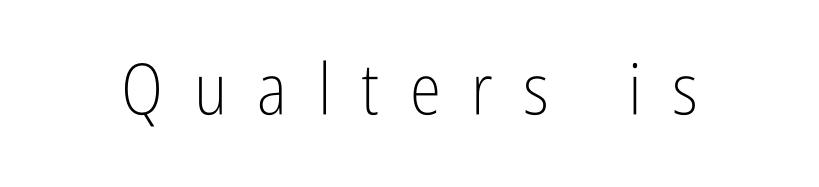
Weight: regular or lighter. Is this a sans? Yes — the strokes have no serifs. Each letter keeps its own natural width here, so spacing adapts to shape. There is plenty of visible air inserted between adjacent glyphs. Every stem runs plumb, perpendicular to the baseline. Any mark beneath the type? The region is blank.
